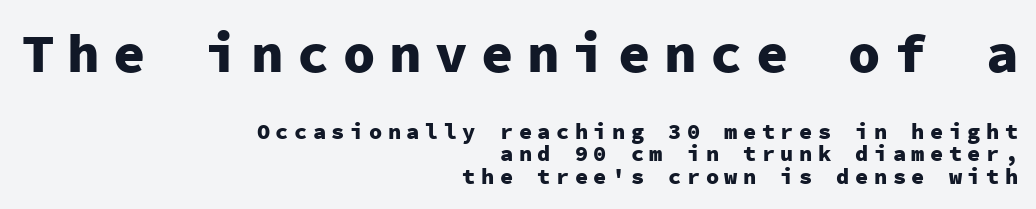
The image shows 54 px heavy sans-serif type, upright, monospaced; set right-aligned, tight line spacing (1.03x), unusually wide letter spacing (+0.25 em), not underlined; the first (top) block is 2.45x larger; low stroke contrast and a medium x-height.
